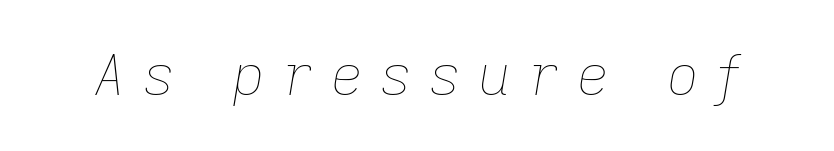
Q: Is the text bold? A: No.
Q: Is the text italic (slanted)? A: Yes, it leans right by about 9 degrees.
Q: Is the text underlined? A: No.
Q: Is the spacing between letters normal or unusually wide? A: Unusually wide.
Q: Width (condensed, normal, or wide)? A: Normal.
Q: Stroke contrast? A: Low.
Q: x-height? A: Medium.
Q: Monospaced? A: No.
